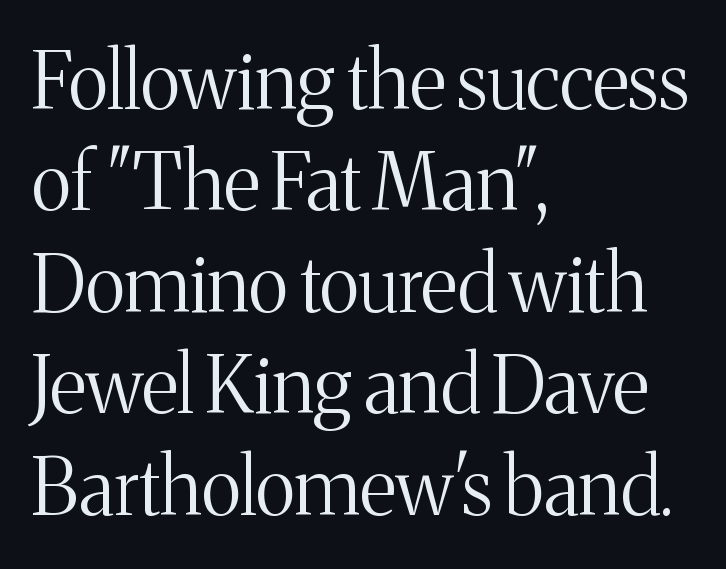
Q: Is the text bold? A: No.
Q: Is the text italic (slanted)? A: No, it is upright.
Q: Is the typeface a serif or a sans-serif typeface? A: Serif.
Q: Is the text underlined? A: No.
Q: How is the paragraph aligned? A: Left-aligned.
Q: Is the spacing between letters normal or unusually wide? A: Normal.
Q: Is the spacing between lines tight, normal or loose? A: Normal.
Q: Width (condensed, normal, or wide)? A: Normal.
Q: Stroke contrast? A: Medium.
Q: x-height? A: Medium.
Q: Monospaced? A: No.
